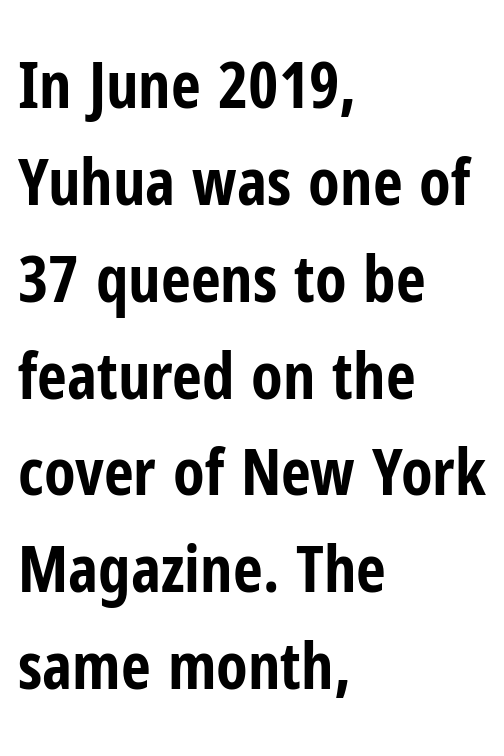
Q: Is the text bold? A: Yes.
Q: Is the text italic (slanted)? A: No, it is upright.
Q: Is the typeface a serif or a sans-serif typeface? A: Sans-serif.
Q: Is the text underlined? A: No.
Q: How is the paragraph aligned? A: Left-aligned.
Q: Is the spacing between letters normal or unusually wide? A: Normal.
Q: Is the spacing between lines tight, normal or loose? A: Normal.
Q: Width (condensed, normal, or wide)? A: Condensed.
Q: Stroke contrast? A: Low.
Q: x-height? A: Medium.
Q: Monospaced? A: No.
